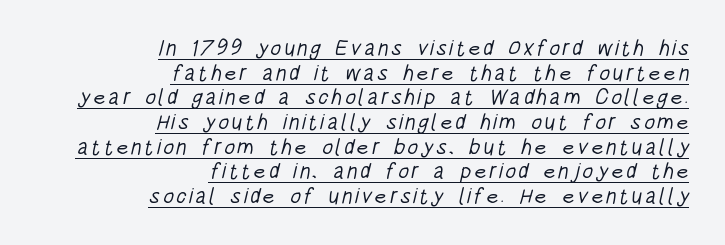
Layout note: lines flush right. Underlining? Definitely there. Interline gaps are noticeably narrow in this sample. This reads as an unemphasized weight, regular at the heaviest.
